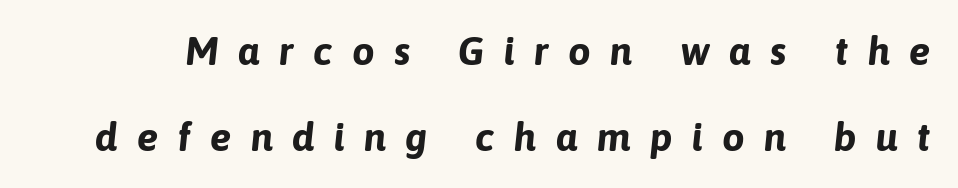
Q: Is the text bold? A: Yes.
Q: Is the text italic (slanted)? A: Yes, it leans right by about 6 degrees.
Q: Is the text underlined? A: No.
Q: Is the spacing between letters normal or unusually wide? A: Unusually wide.
Q: Is the spacing between lines tight, normal or loose? A: Loose.
Q: Width (condensed, normal, or wide)? A: Normal.
Q: Stroke contrast? A: Low.
Q: x-height? A: Medium.
Q: Monospaced? A: No.
